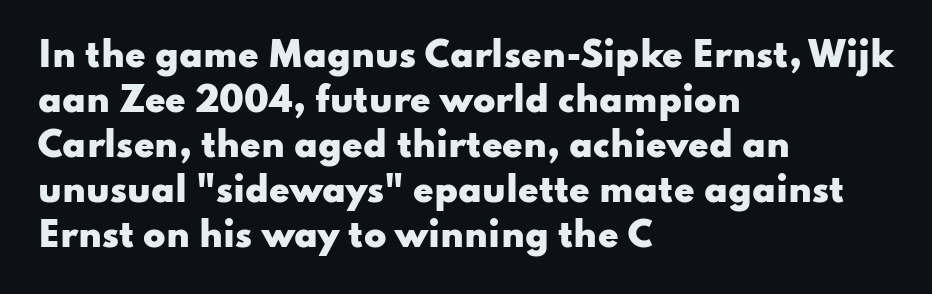
{"serif": "no", "italic": "no", "bold": "yes", "weight": "heavy", "width": "wide", "stroke_contrast": "low", "x_height": "small", "monospaced": "no", "underline": "no", "align": "left", "line_spacing": "normal", "line_spacing_ratio": 1.36, "letter_spacing": "normal", "letter_spacing_em": 0.0, "glyph_px": 33}
